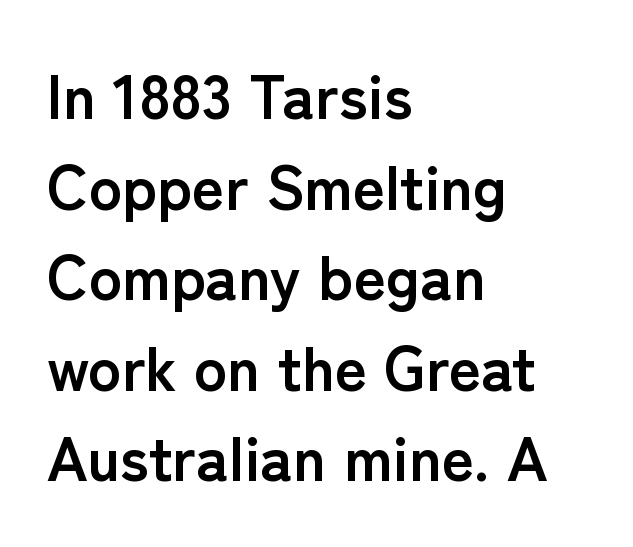
The image shows 62 px semibold sans-serif type, upright; set left-aligned, normal line spacing (1.46x), normal letter spacing, not underlined; low stroke contrast and a medium x-height.
